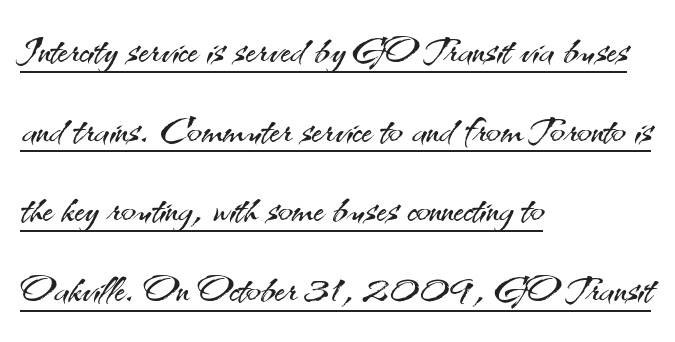
Is the type heavy? It reads as light-to-regular instead. Is the letter spacing exaggerated? No — it looks like the ordinary default. The characters display no serif detailing; their extremities are plain. The lines are quadded left. Whoever set this chose a conventional vertical rhythm. Do the characters align in a grid? No, the font is proportional.
